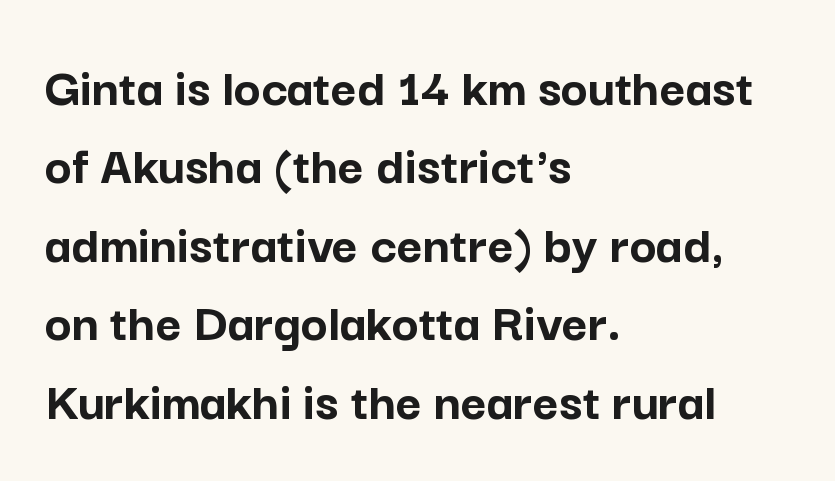
The image shows 56 px semibold sans-serif type, upright; set left-aligned, normal line spacing (1.4x), normal letter spacing, not underlined; low stroke contrast and a medium x-height.
